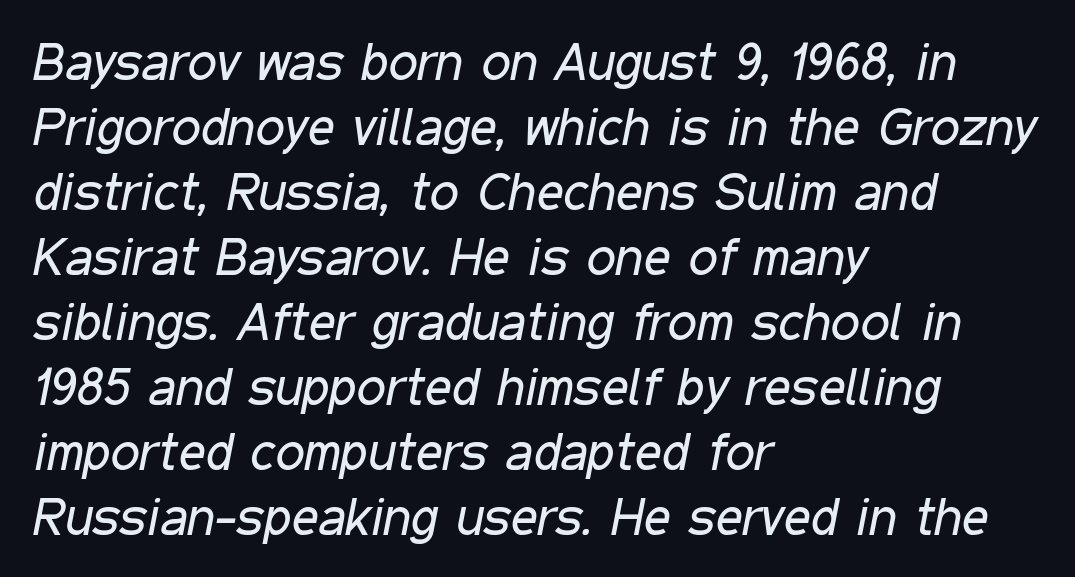
The image shows 52 px regular-weight, condensed type, italic (leaning right); set left-aligned, normal line spacing (1.25x), normal letter spacing, not underlined; low stroke contrast and a medium x-height.
